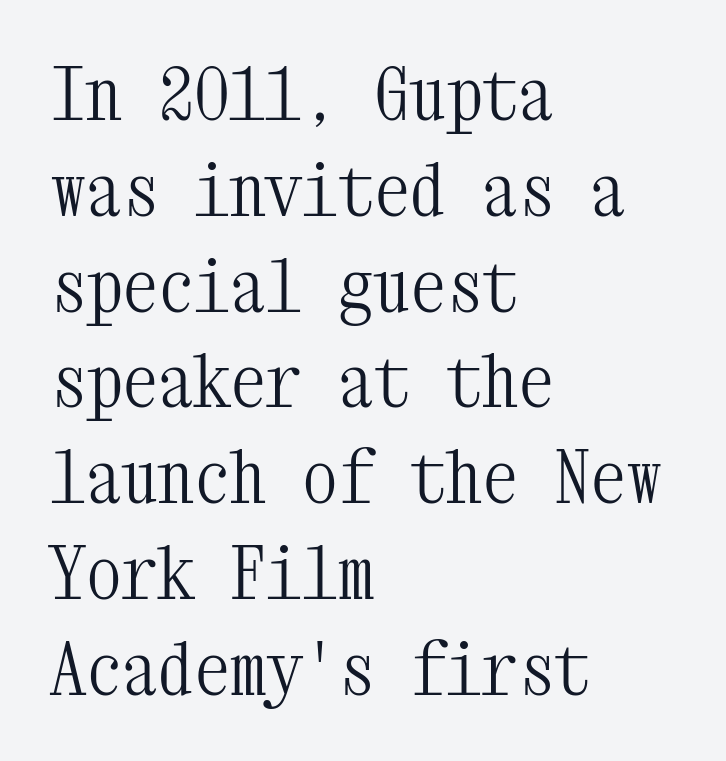
{"serif": "yes", "italic": "no", "bold": "no", "weight": "light", "width": "condensed", "stroke_contrast": "medium", "x_height": "medium", "monospaced": "yes", "underline": "no", "align": "left", "line_spacing": "normal", "line_spacing_ratio": 1.33, "letter_spacing": "normal", "letter_spacing_em": 0.0, "glyph_px": 72}
